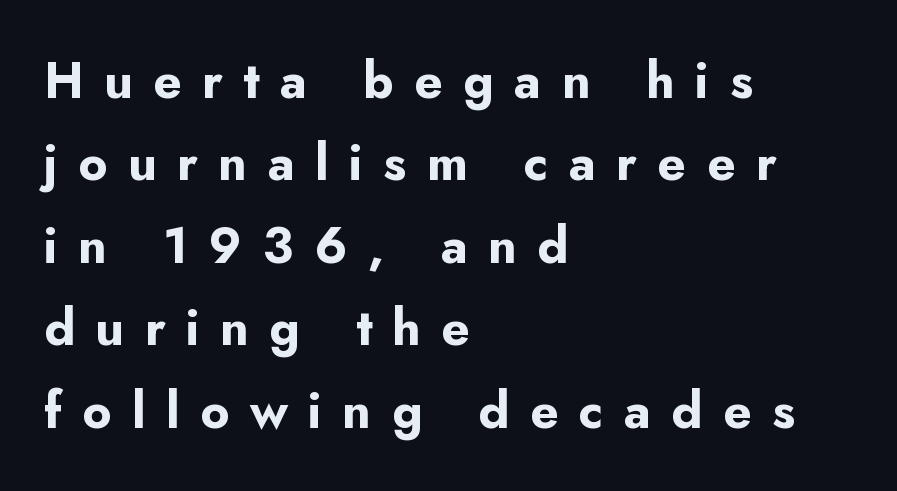
Q: Is the text bold? A: Yes.
Q: Is the text italic (slanted)? A: No, it is upright.
Q: Is the typeface a serif or a sans-serif typeface? A: Sans-serif.
Q: Is the text underlined? A: No.
Q: How is the paragraph aligned? A: Left-aligned.
Q: Is the spacing between letters normal or unusually wide? A: Unusually wide.
Q: Is the spacing between lines tight, normal or loose? A: Normal.
Q: Width (condensed, normal, or wide)? A: Normal.
Q: Stroke contrast? A: Low.
Q: x-height? A: Small.
Q: Monospaced? A: No.
